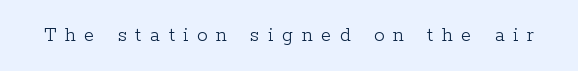
The image shows 21 px text type, upright; set unusually wide letter spacing (+0.41 em), not underlined.
